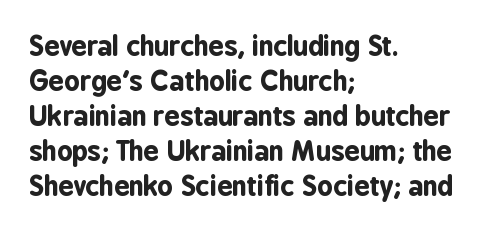
{"italic": "no", "bold": "yes", "underline": "no", "align": "left", "line_spacing": "normal", "line_spacing_ratio": 1.3, "letter_spacing": "normal", "letter_spacing_em": 0.0, "glyph_px": 27}
